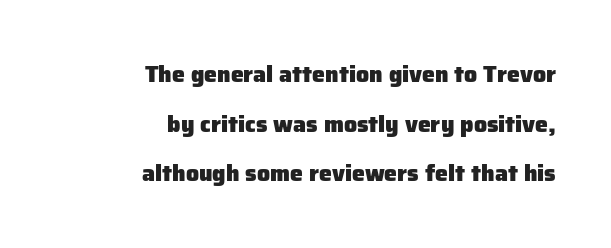
The lettering stays uniformly vertical, giving the passage a roman look. A typesetter would call this leading open, well beyond the default. Tracking value appears to be zero — textbook default spacing. The text block is weighted toward the right margin, trailing off unevenly leftward. Underlining? Definitely not there. Strokes here are thick enough to call this a true bold.
